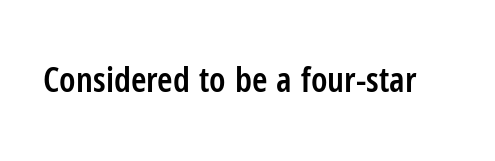
Q: Is the text bold? A: Semi-bold.
Q: Is the text italic (slanted)? A: No, it is upright.
Q: Is the typeface a serif or a sans-serif typeface? A: Sans-serif.
Q: Is the text underlined? A: No.
Q: Is the spacing between letters normal or unusually wide? A: Normal.
Q: Width (condensed, normal, or wide)? A: Condensed.
Q: Stroke contrast? A: Low.
Q: x-height? A: Medium.
Q: Monospaced? A: No.
